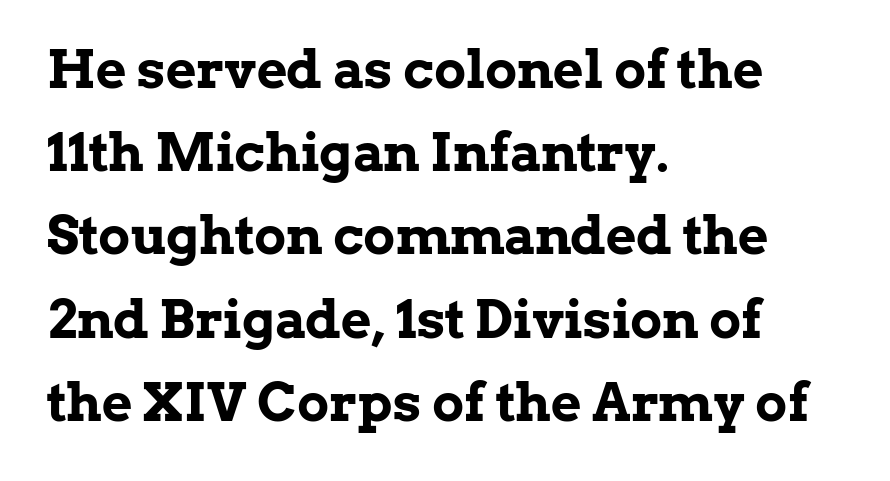
The lettering holds an erect, upright posture throughout. Students, this is bold: see how much ink each stroke carries. Notice how the passage keeps a crisp vertical edge on the left only. To sum up the face: it has serifs.
